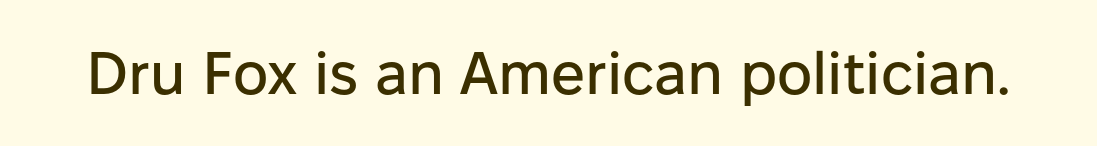
Q: Is the text italic (slanted)? A: No, it is upright.
Q: Is the typeface a serif or a sans-serif typeface? A: Sans-serif.
Q: Is the text underlined? A: No.
Q: Is the spacing between letters normal or unusually wide? A: Normal.
Q: Width (condensed, normal, or wide)? A: Normal.
Q: Stroke contrast? A: Low.
Q: x-height? A: Medium.
Q: Monospaced? A: No.
